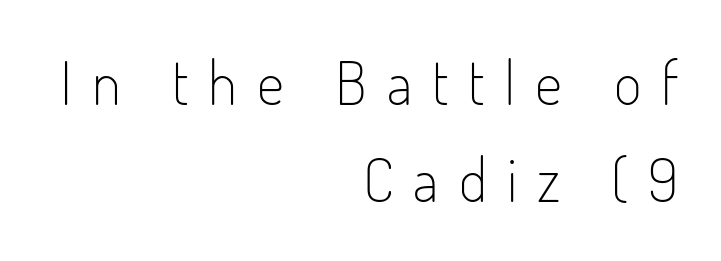
Q: Is the text bold? A: No.
Q: Is the text italic (slanted)? A: No, it is upright.
Q: Is the typeface a serif or a sans-serif typeface? A: Sans-serif.
Q: Is the text underlined? A: No.
Q: How is the paragraph aligned? A: Right-aligned.
Q: Is the spacing between letters normal or unusually wide? A: Unusually wide.
Q: Is the spacing between lines tight, normal or loose? A: Normal.
Q: Width (condensed, normal, or wide)? A: Condensed.
Q: Stroke contrast? A: Low.
Q: x-height? A: Small.
Q: Monospaced? A: No.
